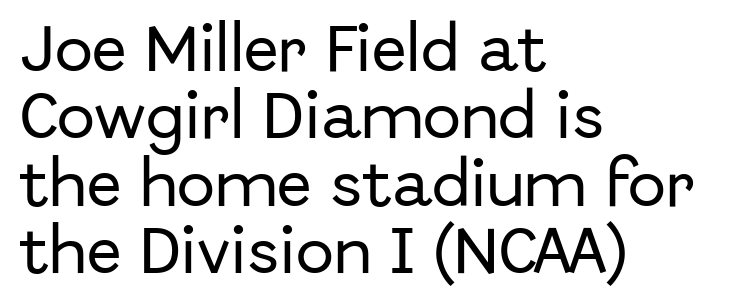
{"serif": "no", "italic": "no", "width": "normal", "stroke_contrast": "low", "x_height": "medium", "monospaced": "no", "underline": "no", "align": "left", "line_spacing": "normal", "line_spacing_ratio": 1.32, "letter_spacing": "normal", "letter_spacing_em": 0.0, "glyph_px": 51}
